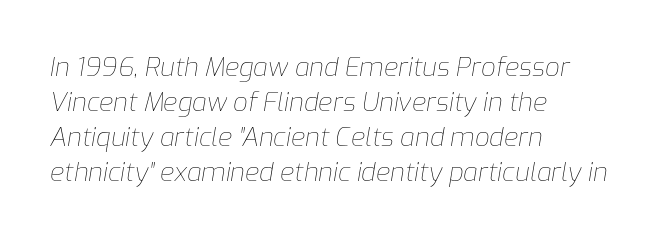
These lines keep a tight, regular rhythm from letter to letter. The face used here has a pronounced slope to its letters. Honestly, the row spacing looks completely unremarkable. Words float on clear page, feet unadorned. The compositor pushed each line to the left boundary.
